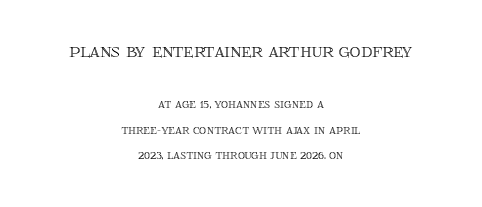
{"italic": "no", "underline": "no", "align": "center", "line_spacing_ratio": 1.85, "letter_spacing": "normal", "letter_spacing_em": 0.0, "larger_block": "first", "size_ratio": 1.5, "glyph_px": 21}
